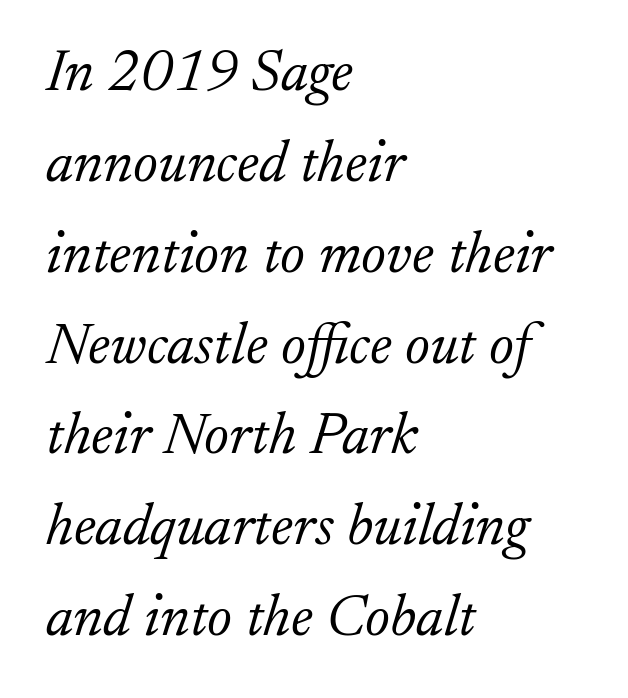
{"serif": "yes", "italic": "yes", "lean": "right", "slant_degrees": 17, "bold": "no", "weight": "light", "width": "normal", "stroke_contrast": "low", "x_height": "small", "monospaced": "no", "underline": "no", "align": "left", "line_spacing": "normal", "line_spacing_ratio": 1.54, "letter_spacing": "normal", "letter_spacing_em": 0.0, "glyph_px": 59}
